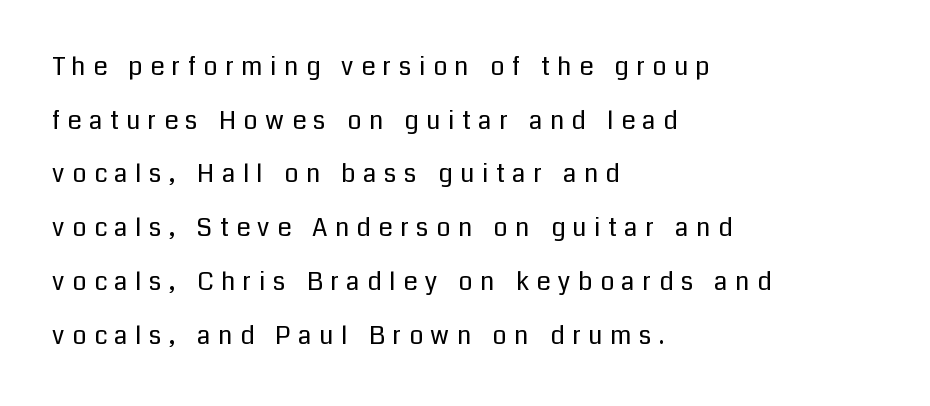
Q: Is the text bold? A: No.
Q: Is the text italic (slanted)? A: No, it is upright.
Q: Is the text underlined? A: No.
Q: How is the paragraph aligned? A: Left-aligned.
Q: Is the spacing between letters normal or unusually wide? A: Unusually wide.
Q: Is the spacing between lines tight, normal or loose? A: Loose.
